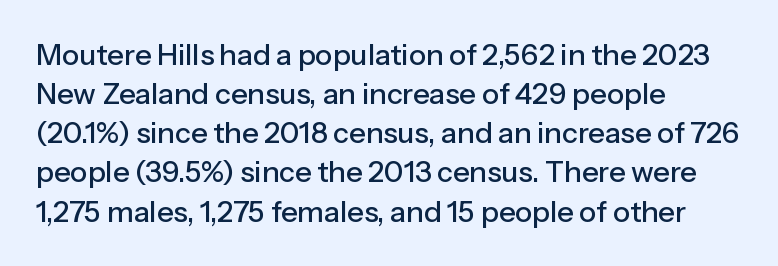
The image shows 29 px sans-serif type, upright; set left-aligned, normal line spacing (1.35x), normal letter spacing, not underlined; low stroke contrast and a medium x-height.
